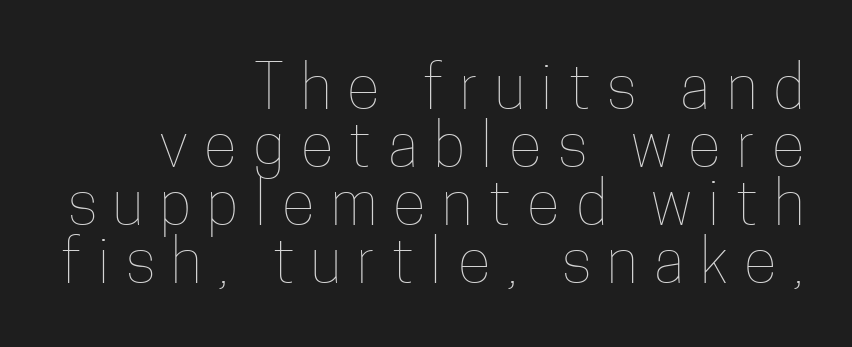
The image shows 61 px thin, condensed type, upright; set right-aligned, tight line spacing (0.95x), unusually wide letter spacing (+0.27 em), not underlined; low stroke contrast and a medium x-height.
